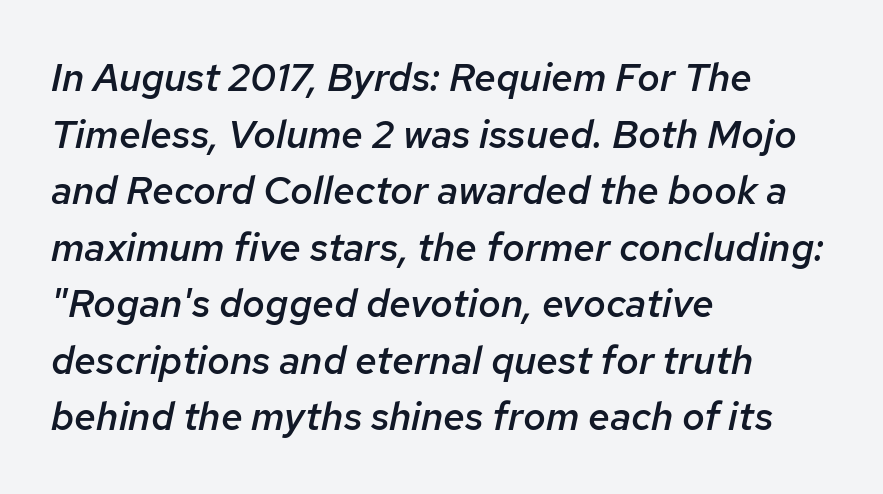
{"italic": "yes", "lean": "right", "slant_degrees": 12, "bold": "semi", "weight": "semibold", "width": "normal", "stroke_contrast": "low", "x_height": "medium", "monospaced": "no", "underline": "no", "align": "left", "line_spacing": "normal", "line_spacing_ratio": 1.45, "letter_spacing": "normal", "letter_spacing_em": 0.0, "glyph_px": 39}
